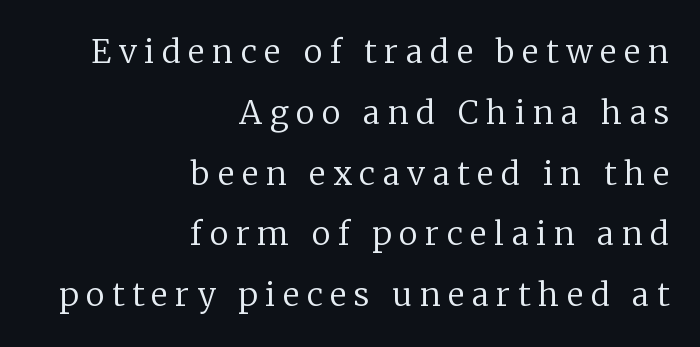
The image shows 32 px regular-weight serif type, upright; set right-aligned, loose line spacing (1.9x), unusually wide letter spacing (+0.24 em), not underlined; low stroke contrast and a medium x-height.
